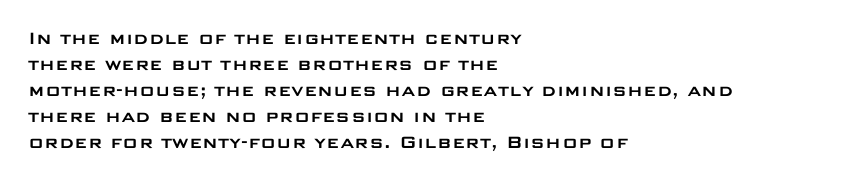
{"italic": "no", "underline": "no", "align": "left", "line_spacing_ratio": 1.24, "letter_spacing": "normal", "letter_spacing_em": 0.0, "glyph_px": 21}
